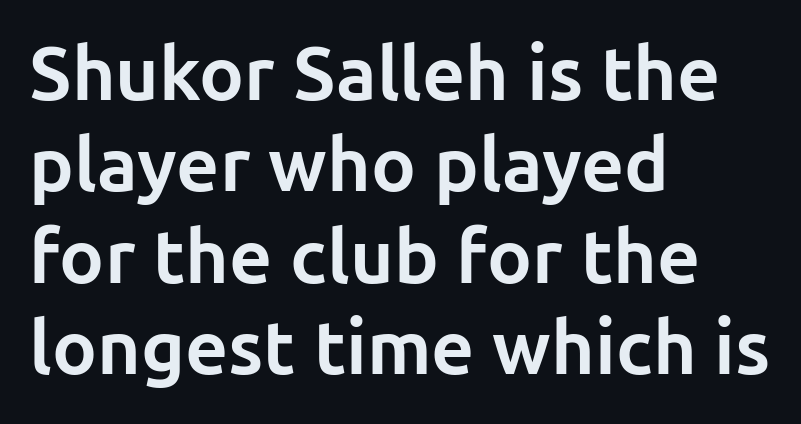
The image shows 75 px bold sans-serif type, upright; set left-aligned, line spacing 1.22x, normal letter spacing, not underlined; low stroke contrast and a medium x-height.
